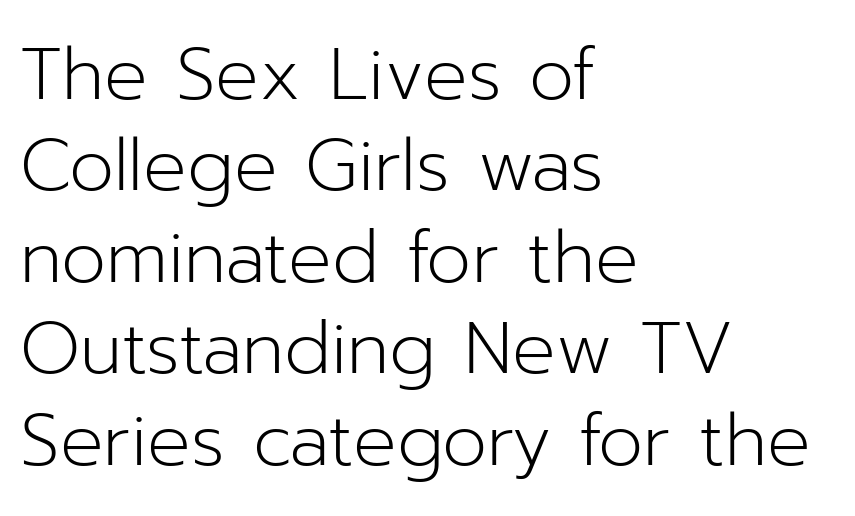
Observe the ordinary spacing: letters are neighbours, not strangers. Style check: upright. A bare baseline throughout the passage. Short and long lines alike share a common starting point at left.
